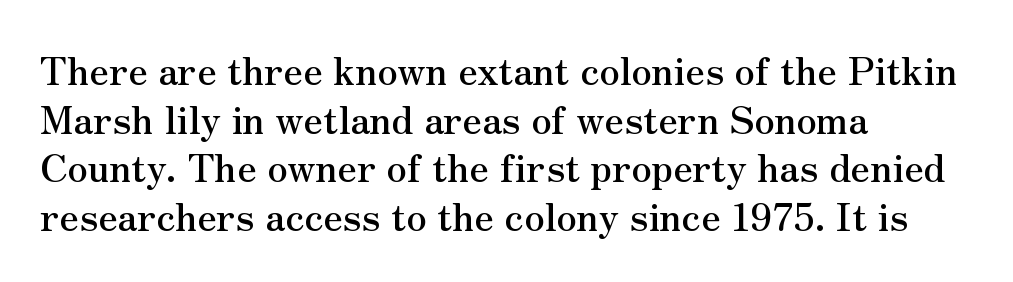
Inter-character spacing is left at the font's built-in metrics. This is roman type, the default non-slanted kind. Teacher's note: observe the even left margin — that is flush-left alignment. Baseline-to-baseline distance is the conventional proportion of letter height. Type style note: has serifs.
